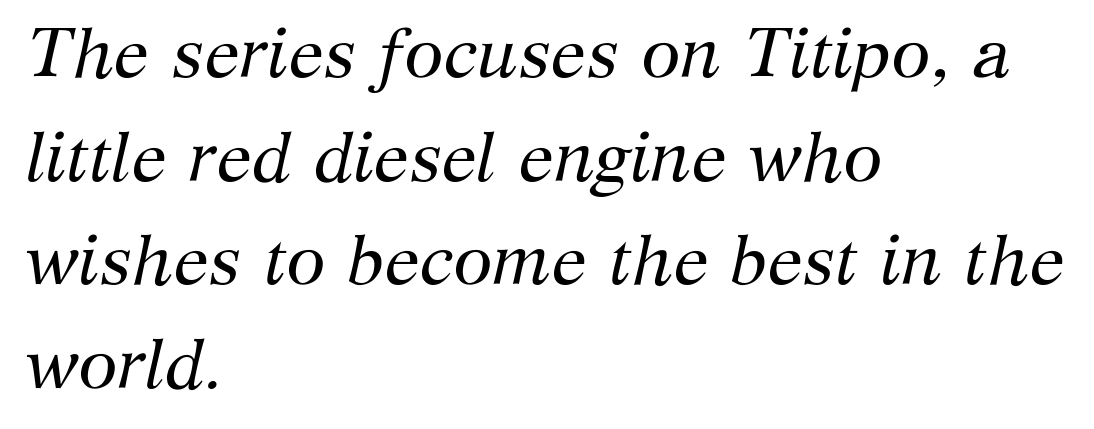
{"serif": "yes", "italic": "yes", "lean": "right", "slant_degrees": 12, "bold": "no", "weight": "regular", "width": "normal", "stroke_contrast": "medium", "x_height": "medium", "monospaced": "no", "underline": "no", "align": "left", "line_spacing": "normal", "line_spacing_ratio": 1.46, "letter_spacing": "normal", "letter_spacing_em": 0.0, "glyph_px": 71}
